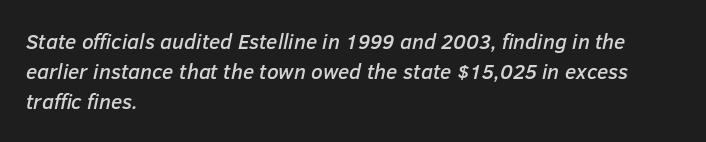
Q: Is the text italic (slanted)? A: Yes, it leans right by about 12 degrees.
Q: Is the text underlined? A: No.
Q: How is the paragraph aligned? A: Left-aligned.
Q: Is the spacing between letters normal or unusually wide? A: Normal.
Q: Is the spacing between lines tight, normal or loose? A: Normal.
